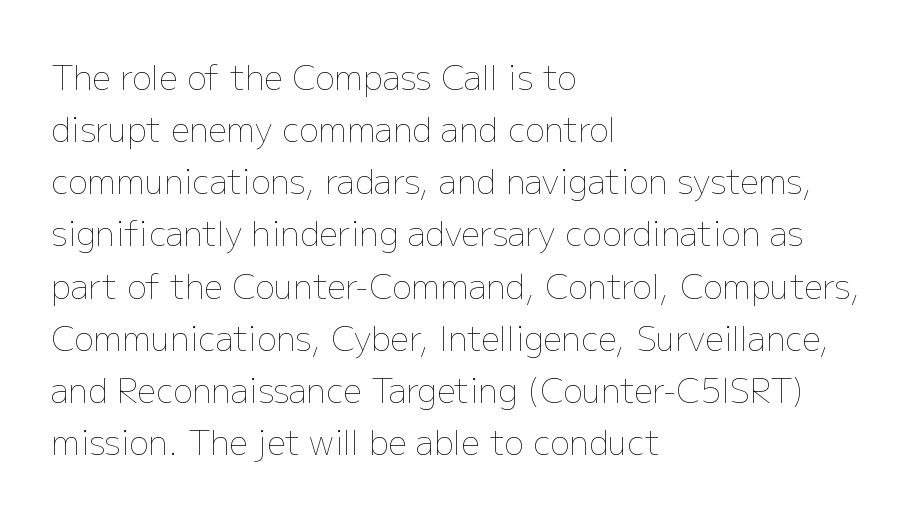
Q: Is the text bold? A: No.
Q: Is the text italic (slanted)? A: No, it is upright.
Q: Is the text underlined? A: No.
Q: How is the paragraph aligned? A: Left-aligned.
Q: Is the spacing between letters normal or unusually wide? A: Normal.
Q: Is the spacing between lines tight, normal or loose? A: Normal.
Q: Width (condensed, normal, or wide)? A: Normal.
Q: Stroke contrast? A: Low.
Q: x-height? A: Medium.
Q: Monospaced? A: No.
